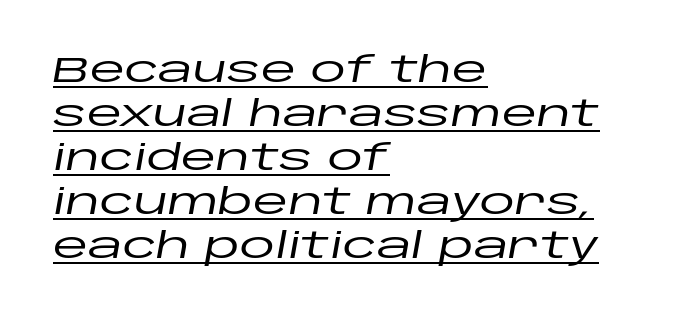
{"italic": "yes", "lean": "right", "slant_degrees": 10, "width": "wide", "stroke_contrast": "low", "x_height": "large", "monospaced": "no", "underline": "yes", "align": "left", "line_spacing_ratio": 1.22, "letter_spacing": "normal", "letter_spacing_em": 0.0, "glyph_px": 36}
